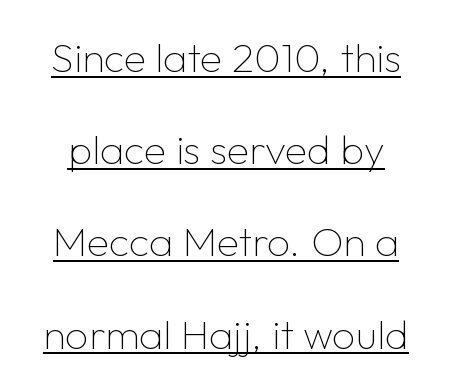
Q: Is the text bold? A: No.
Q: Is the text italic (slanted)? A: No, it is upright.
Q: Is the typeface a serif or a sans-serif typeface? A: Sans-serif.
Q: Is the text underlined? A: Yes.
Q: Is the spacing between letters normal or unusually wide? A: Normal.
Q: Is the spacing between lines tight, normal or loose? A: Loose.
Q: Width (condensed, normal, or wide)? A: Normal.
Q: Stroke contrast? A: Low.
Q: x-height? A: Medium.
Q: Monospaced? A: No.
